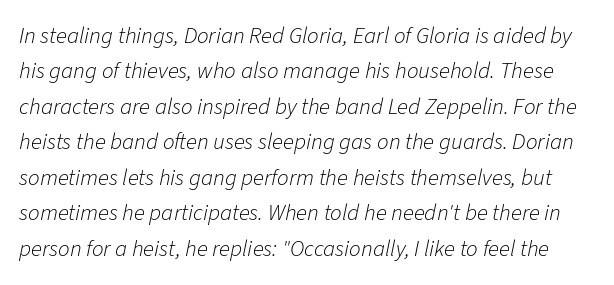
The area under the type is left untouched. Rendered with sloped, italic letterforms. Letter spacing: default. Caption: face not bold, strokes unweighted.
